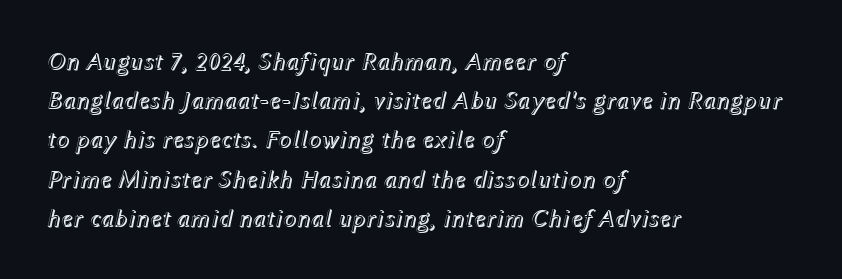
Q: Is the text italic (slanted)? A: Yes, it leans right by about 12 degrees.
Q: Is the text underlined? A: No.
Q: How is the paragraph aligned? A: Left-aligned.
Q: Is the spacing between letters normal or unusually wide? A: Normal.
Q: Is the spacing between lines tight, normal or loose? A: Normal.
